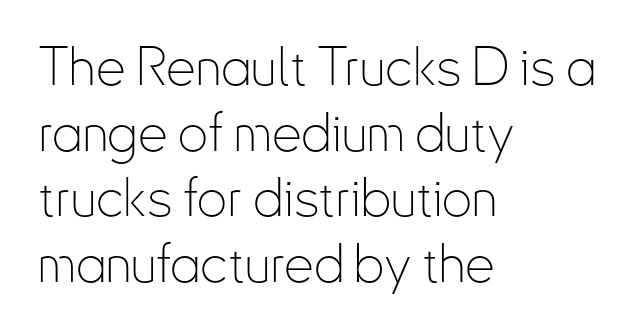
{"serif": "no", "italic": "no", "bold": "no", "weight": "thin", "width": "condensed", "stroke_contrast": "low", "x_height": "small", "monospaced": "no", "underline": "no", "align": "left", "line_spacing_ratio": 1.24, "letter_spacing": "normal", "letter_spacing_em": 0.0, "glyph_px": 53}
